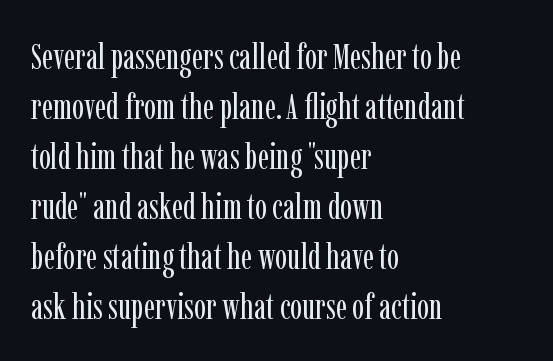
{"serif": "yes", "italic": "no", "bold": "no", "weight": "regular", "width": "condensed", "stroke_contrast": "low", "x_height": "medium", "monospaced": "no", "underline": "no", "align": "left", "line_spacing": "normal", "line_spacing_ratio": 1.39, "letter_spacing": "normal", "letter_spacing_em": 0.0, "glyph_px": 36}
